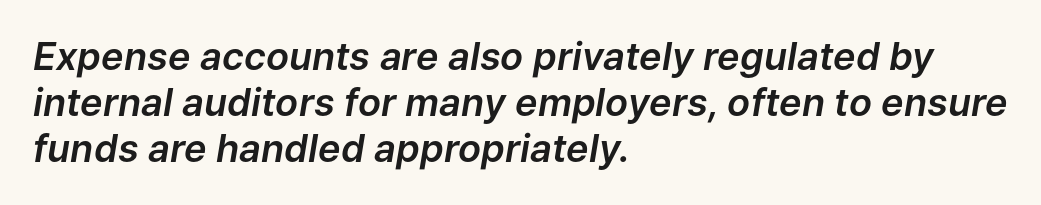
The image shows 38 px text type, italic (leaning right); set left-aligned, line spacing 1.21x, normal letter spacing, not underlined; low stroke contrast and a medium x-height.
